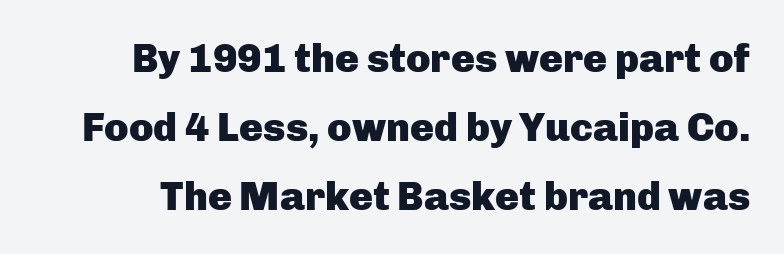
{"serif": "no", "italic": "no", "bold": "yes", "weight": "heavy", "width": "normal", "stroke_contrast": "low", "x_height": "medium", "monospaced": "no", "underline": "no", "line_spacing_ratio": 1.72, "letter_spacing": "normal", "letter_spacing_em": 0.0, "glyph_px": 40}
